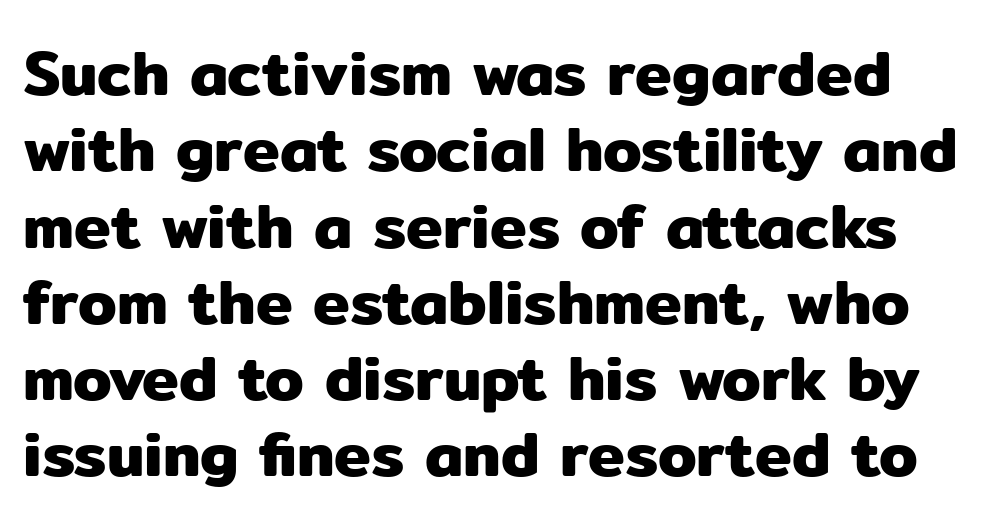
Italic: no, the glyphs are upright roman. The font family rendered here belongs to the sans-serif group. Clear beneath every line of the passage. No extra tracking has been applied to these lines. A typesetter would call this proportional, since set widths differ per character.
